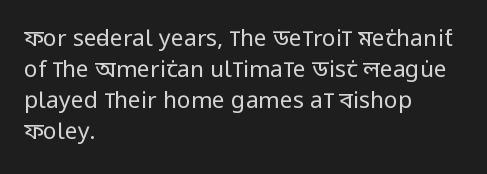
Posture: upright roman. The ragged edge is on the right, which tells us the setting is flush left. Reading down the column, the eye jumps a familiar distance to each next line. The specimen omits any rule beneath the text block's lines. The face looks like a standard text weight, possibly lighter.
